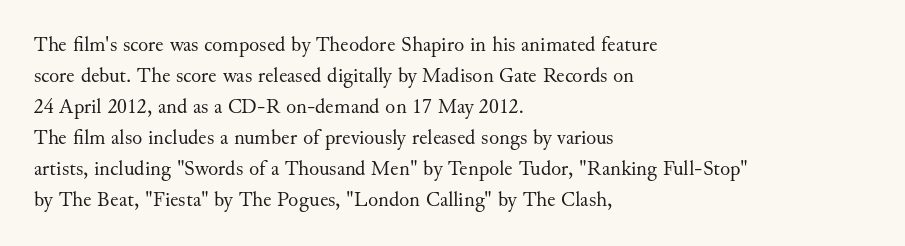
No chunkiness to these letters — they're not bold. The area under the type is left untouched. This rendering uses left alignment, leaving the right contour irregular. The font's upright variant was chosen for this text. Compared with typical body copy, the letter spacing here is the same.
